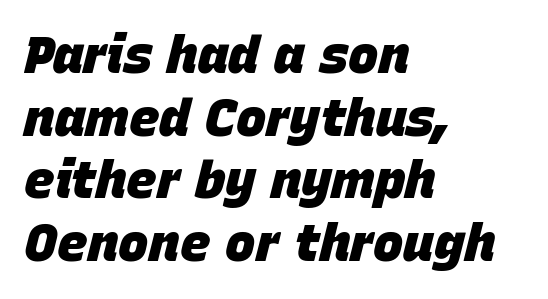
{"italic": "yes", "lean": "right", "slant_degrees": 15, "bold": "yes", "weight": "heavy", "width": "normal", "stroke_contrast": "low", "x_height": "large", "monospaced": "no", "underline": "no", "align": "left", "line_spacing_ratio": 1.23, "letter_spacing": "normal", "letter_spacing_em": 0.0, "glyph_px": 51}
